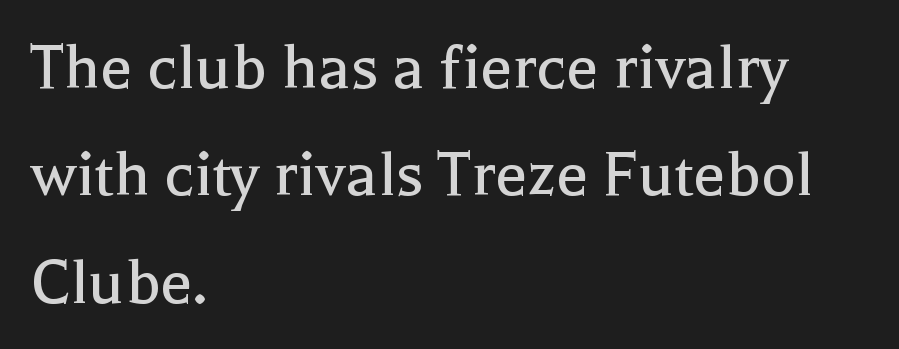
The image shows 72 px regular-weight serif type, upright; set left-aligned, normal line spacing (1.49x), normal letter spacing, not underlined; a medium x-height.
